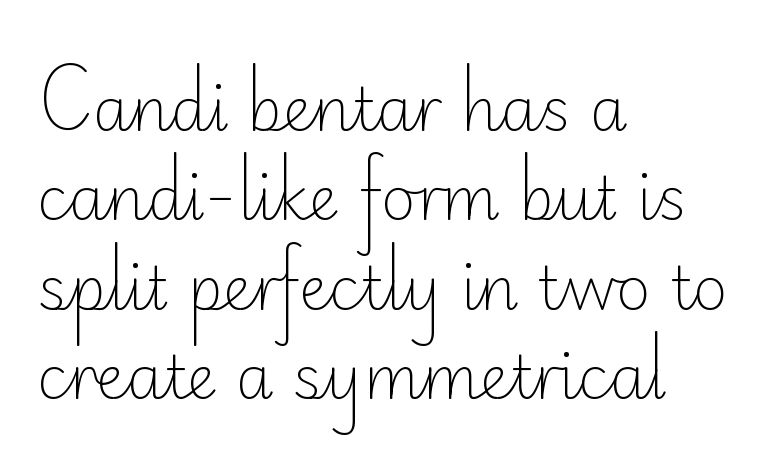
{"serif": "no", "italic": "no", "bold": "no", "weight": "light", "width": "normal", "stroke_contrast": "low", "x_height": "small", "monospaced": "no", "underline": "no", "align": "left", "line_spacing": "normal", "line_spacing_ratio": 1.49, "letter_spacing": "normal", "letter_spacing_em": 0.0, "glyph_px": 60}
